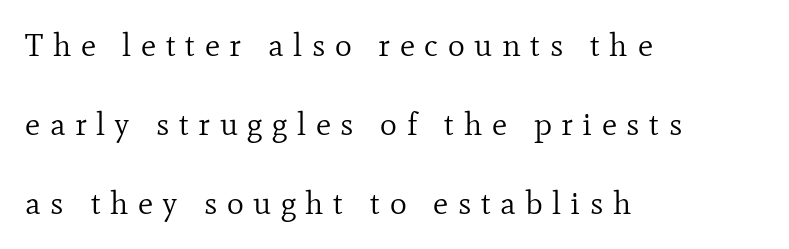
Q: Is the text bold? A: No.
Q: Is the text italic (slanted)? A: No, it is upright.
Q: Is the typeface a serif or a sans-serif typeface? A: Serif.
Q: Is the text underlined? A: No.
Q: How is the paragraph aligned? A: Left-aligned.
Q: Is the spacing between letters normal or unusually wide? A: Unusually wide.
Q: Is the spacing between lines tight, normal or loose? A: Loose.
Q: Width (condensed, normal, or wide)? A: Normal.
Q: Stroke contrast? A: Low.
Q: x-height? A: Small.
Q: Monospaced? A: No.
